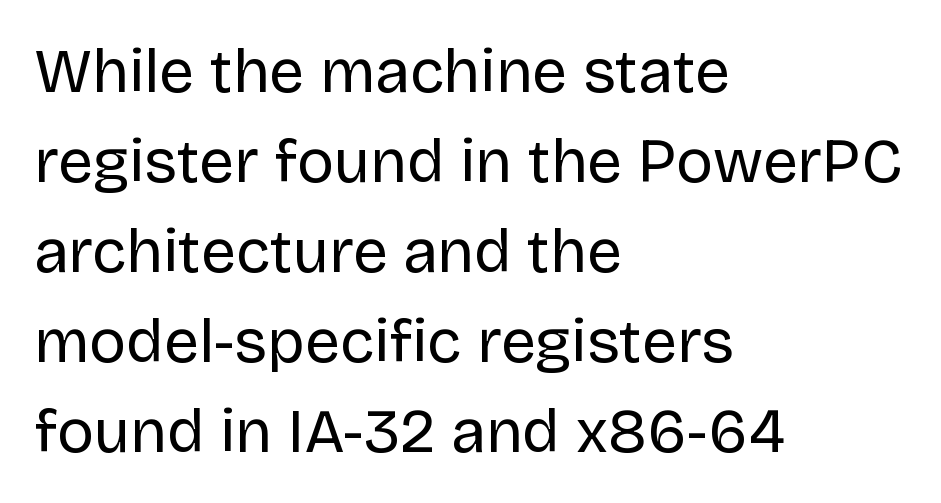
The image shows 62 px regular-weight sans-serif type, upright; set left-aligned, normal line spacing (1.45x), normal letter spacing, not underlined; low stroke contrast and a large x-height.
